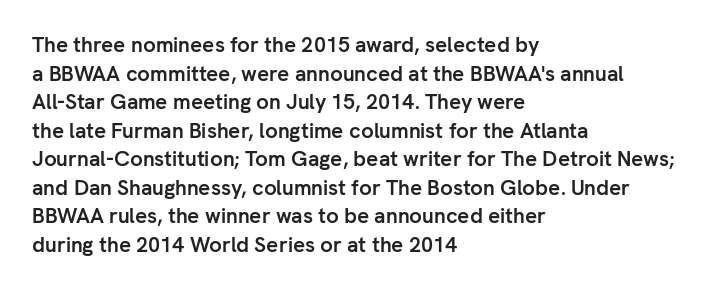
The image shows 21 px bold type, upright; set left-aligned, normal line spacing (1.36x), normal letter spacing, not underlined.
